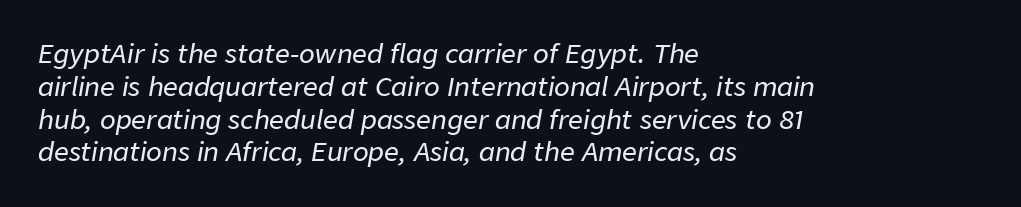
{"italic": "yes", "lean": "right", "slant_degrees": 9, "underline": "no", "align": "left", "line_spacing": "normal", "line_spacing_ratio": 1.26, "letter_spacing": "normal", "letter_spacing_em": 0.0, "glyph_px": 26}
